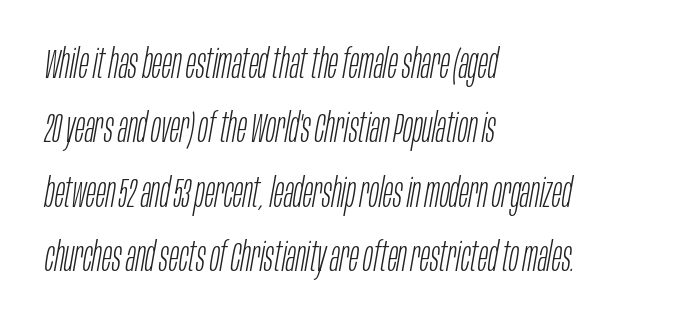
Q: Is the text bold? A: No.
Q: Is the text italic (slanted)? A: Yes, it leans right by about 10 degrees.
Q: Is the text underlined? A: No.
Q: How is the paragraph aligned? A: Left-aligned.
Q: Is the spacing between letters normal or unusually wide? A: Normal.
Q: Is the spacing between lines tight, normal or loose? A: Normal.
Q: Width (condensed, normal, or wide)? A: Condensed.
Q: Stroke contrast? A: Low.
Q: x-height? A: Large.
Q: Monospaced? A: No.
